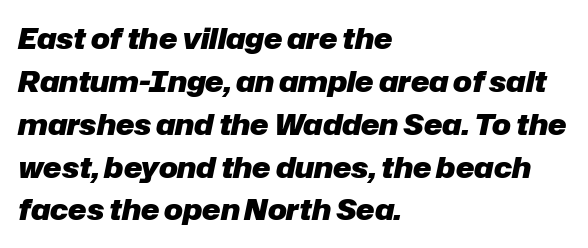
{"italic": "yes", "lean": "right", "slant_degrees": 12, "bold": "yes", "weight": "heavy", "width": "normal", "stroke_contrast": "low", "x_height": "medium", "monospaced": "no", "underline": "no", "align": "left", "line_spacing": "normal", "line_spacing_ratio": 1.53, "letter_spacing": "normal", "letter_spacing_em": 0.0, "glyph_px": 28}
